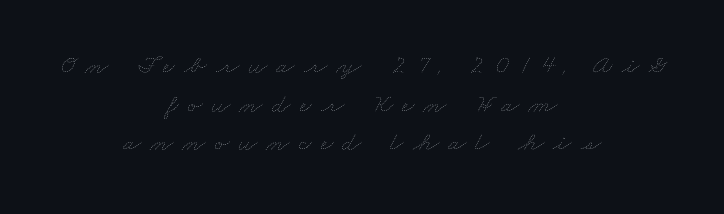
Q: Is the text bold? A: No.
Q: Is the text underlined? A: No.
Q: How is the paragraph aligned? A: Centered.
Q: Is the spacing between letters normal or unusually wide? A: Unusually wide.
Q: Is the spacing between lines tight, normal or loose? A: Normal.
